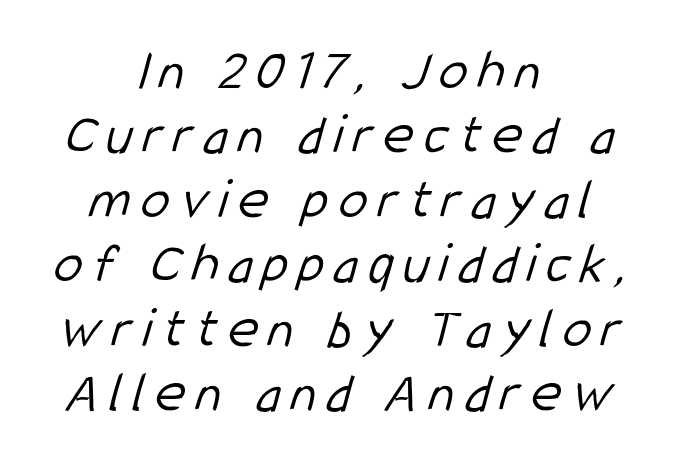
Q: Is the text bold? A: No.
Q: Is the typeface a serif or a sans-serif typeface? A: Sans-serif.
Q: Is the text underlined? A: No.
Q: How is the paragraph aligned? A: Centered.
Q: Is the spacing between lines tight, normal or loose? A: Tight.
Q: Width (condensed, normal, or wide)? A: Condensed.
Q: Stroke contrast? A: Low.
Q: x-height? A: Medium.
Q: Monospaced? A: No.
